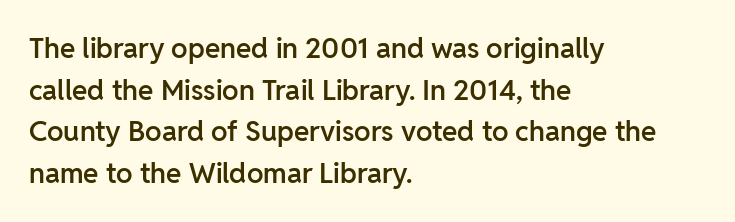
Is the type bold? Partly — it's a semibold, heavier than regular but not fully bold. Glance below the letters and you will spot only blank space. These lines keep a tight, regular rhythm from letter to letter. Do the characters align in a grid? No, the font is proportional. Observe the absence of serifs on each vertical stroke in this sample.
